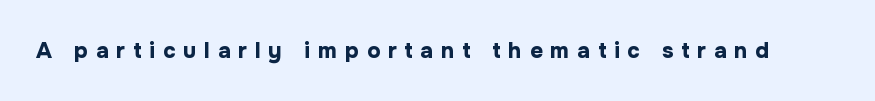
{"italic": "no", "bold": "yes", "underline": "no", "letter_spacing": "wide", "letter_spacing_em": 0.36, "glyph_px": 22}
